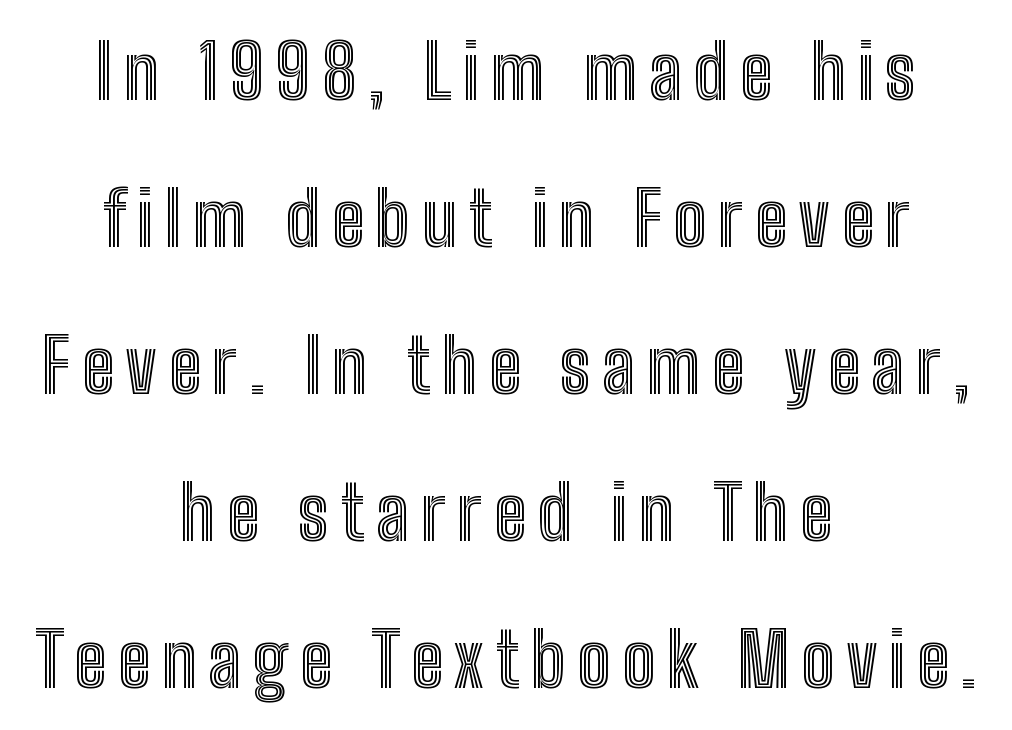
{"italic": "no", "width": "condensed", "x_height": "medium", "monospaced": "no", "underline": "no", "align": "center", "line_spacing": "loose", "line_spacing_ratio": 1.96, "glyph_px": 75}
